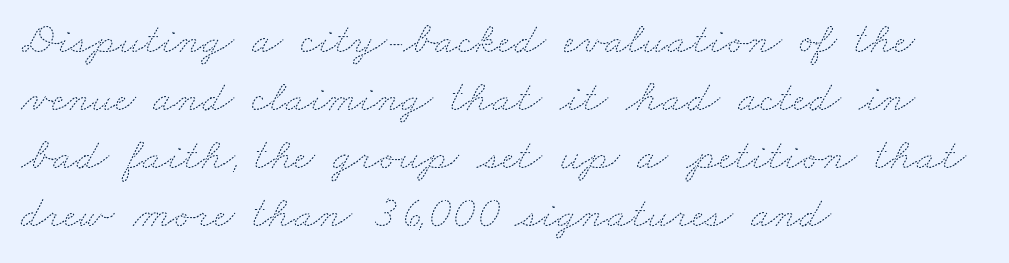
The image shows 45 px thin, wide type; set left-aligned, normal line spacing (1.29x), normal letter spacing, not underlined; medium stroke contrast and a small x-height.
